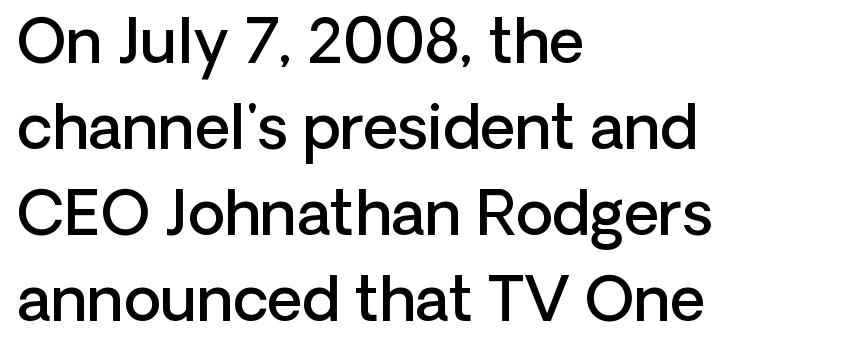
Q: Is the text bold? A: Semi-bold.
Q: Is the text italic (slanted)? A: No, it is upright.
Q: Is the typeface a serif or a sans-serif typeface? A: Sans-serif.
Q: Is the text underlined? A: No.
Q: How is the paragraph aligned? A: Left-aligned.
Q: Is the spacing between letters normal or unusually wide? A: Normal.
Q: Is the spacing between lines tight, normal or loose? A: Normal.
Q: Width (condensed, normal, or wide)? A: Normal.
Q: Stroke contrast? A: Low.
Q: x-height? A: Medium.
Q: Monospaced? A: No.
